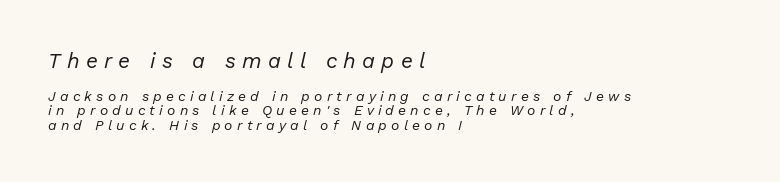
Line beginnings align vertically; line endings do not. This layout puts the oversized block above and the modest block below. Unbolded letterforms with no extra heft. Caption: expanded tracking, letters set apart. Descenders are the only things crossing below the line.
